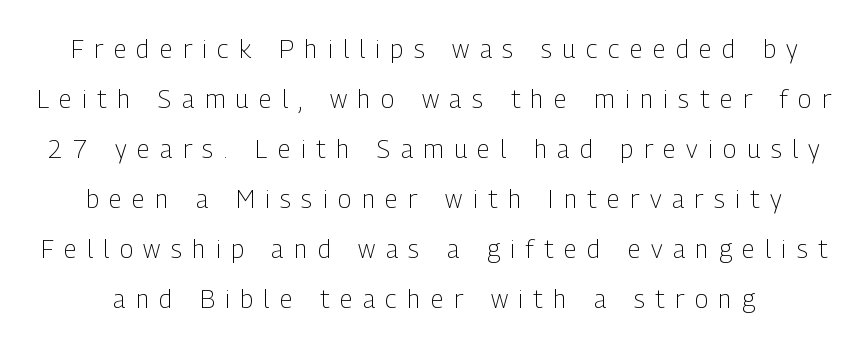
{"italic": "no", "bold": "no", "underline": "no", "line_spacing": "loose", "line_spacing_ratio": 2.0, "letter_spacing": "wide", "letter_spacing_em": 0.42, "glyph_px": 25}
